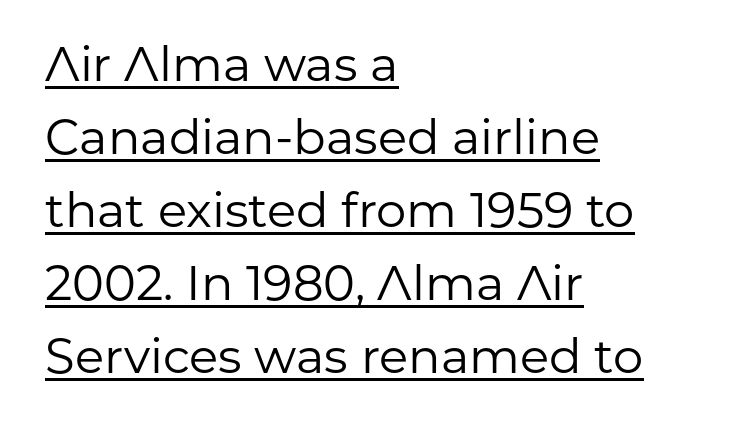
Look at the tracking — it's just the regular setting, nothing added. Weight: regular or lighter. These lines are set flush left with a ragged right edge. The words here are underlined. Style check: upright. No feet cap the strokes, marking this as sans-serif type.
